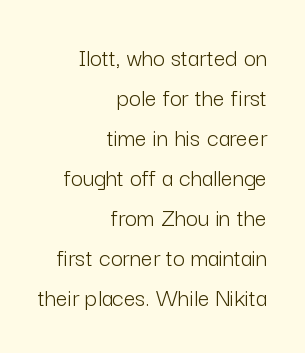
Q: Is the text bold? A: No.
Q: Is the text italic (slanted)? A: No, it is upright.
Q: Is the text underlined? A: No.
Q: How is the paragraph aligned? A: Right-aligned.
Q: Is the spacing between letters normal or unusually wide? A: Normal.
Q: Is the spacing between lines tight, normal or loose? A: Normal.
